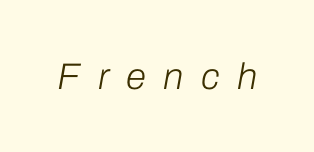
In terms of letterspacing, this is a distinctly airy, spread setting. Weight: in the light-to-regular range. The face used here has a pronounced slope to its letters. Note the varied advance widths — an 'i' is clearly narrower than an 'm'.
